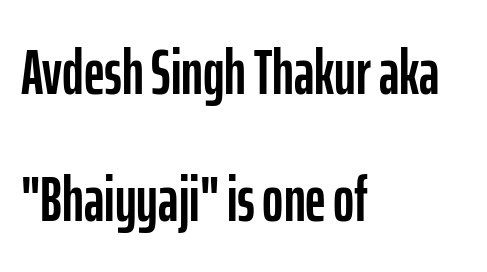
{"serif": "no", "italic": "no", "width": "condensed", "stroke_contrast": "low", "x_height": "medium", "monospaced": "no", "underline": "no", "align": "left", "line_spacing": "loose", "line_spacing_ratio": 1.99, "letter_spacing": "normal", "letter_spacing_em": 0.0, "glyph_px": 64}
